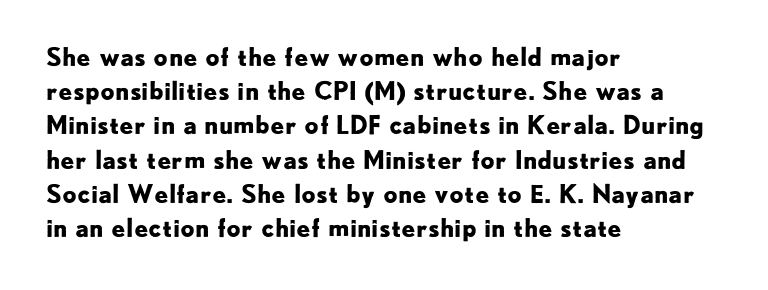
The lines in this sample share a left origin and differ only in where they stop. Summary of vertical rhythm: regular, with standard interline spacing. Italic: no, the glyphs are upright roman. The letterforms sit shoulder to shoulder at normal distance. Set as a true bold cut, around the 700 mark. The baseline area is clear.
